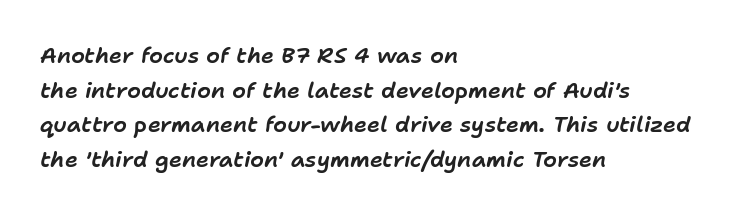
The lines in this sample share a left origin and differ only in where they stop. The baseline area is clear. The block of text has a typical density, with ordinary space between rows. Compared with typical body copy, the letter spacing here is the same. This sample uses an oblique cut, with every glyph tilted off the vertical.
